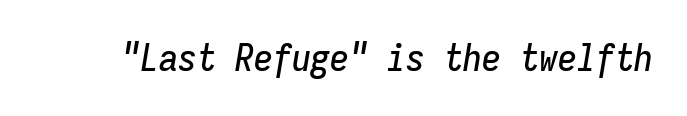
Descender tails drop into unmarked territory. Each letter, wide or thin by design, is forced into the same width here. A typesetter would mark this as italic. The letterforms sit shoulder to shoulder at normal distance.
